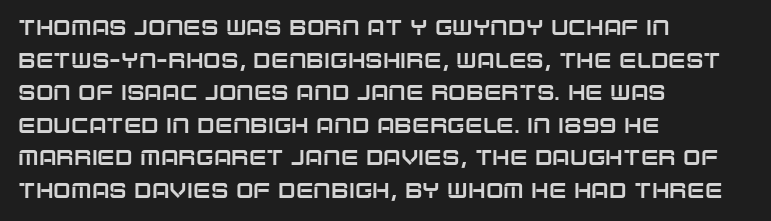
Q: Is the text italic (slanted)? A: No, it is upright.
Q: Is the text underlined? A: No.
Q: How is the paragraph aligned? A: Left-aligned.
Q: Is the spacing between letters normal or unusually wide? A: Normal.
Q: Is the spacing between lines tight, normal or loose? A: Normal.
